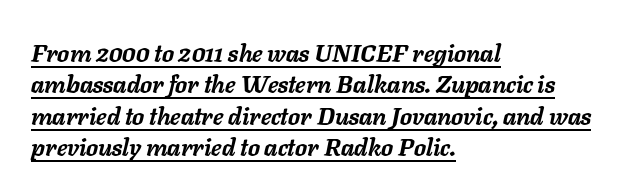
{"italic": "yes", "lean": "right", "slant_degrees": 11, "bold": "yes", "underline": "yes", "align": "left", "line_spacing": "normal", "line_spacing_ratio": 1.31, "letter_spacing": "normal", "letter_spacing_em": 0.0, "glyph_px": 24}
